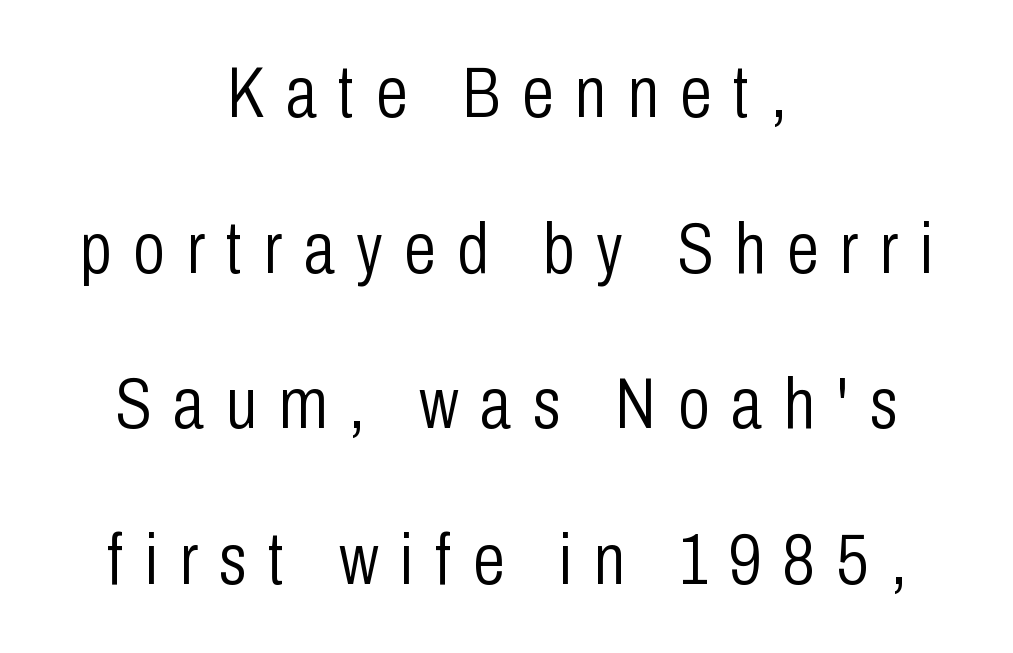
Q: Is the text bold? A: No.
Q: Is the text italic (slanted)? A: No, it is upright.
Q: Is the typeface a serif or a sans-serif typeface? A: Sans-serif.
Q: Is the text underlined? A: No.
Q: How is the paragraph aligned? A: Centered.
Q: Is the spacing between letters normal or unusually wide? A: Unusually wide.
Q: Is the spacing between lines tight, normal or loose? A: Loose.
Q: Width (condensed, normal, or wide)? A: Condensed.
Q: Stroke contrast? A: Low.
Q: x-height? A: Medium.
Q: Monospaced? A: No.
